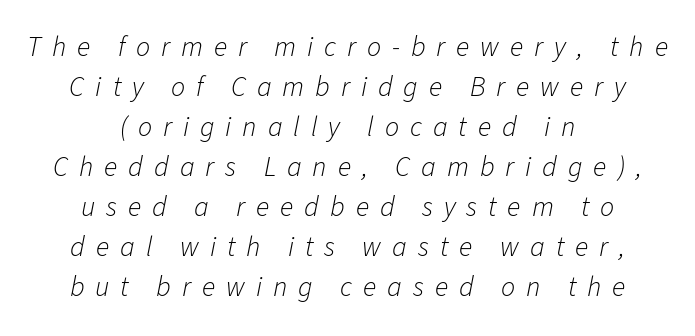
The face used here is proportionally spaced, like ordinary book or web type. Caption: multi-line text, centered on the measure. No heavy texture on the line: the type isn't bold. Has an underline been added? It has not.
